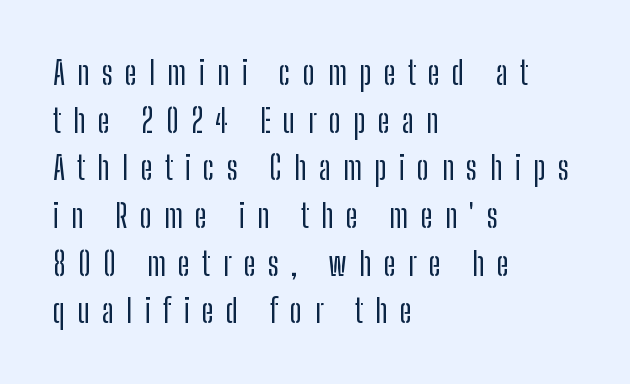
Q: Is the text italic (slanted)? A: No, it is upright.
Q: Is the typeface a serif or a sans-serif typeface? A: Sans-serif.
Q: Is the text underlined? A: No.
Q: How is the paragraph aligned? A: Left-aligned.
Q: Is the spacing between letters normal or unusually wide? A: Unusually wide.
Q: Is the spacing between lines tight, normal or loose? A: Normal.
Q: Width (condensed, normal, or wide)? A: Condensed.
Q: Stroke contrast? A: Low.
Q: x-height? A: Medium.
Q: Monospaced? A: No.
